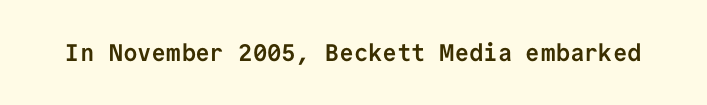
Q: Is the text bold? A: Yes.
Q: Is the text italic (slanted)? A: No, it is upright.
Q: Is the text underlined? A: No.
Q: Is the spacing between letters normal or unusually wide? A: Normal.
